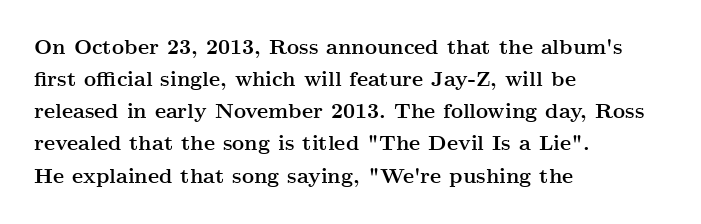
Q: Is the text bold? A: Yes.
Q: Is the text italic (slanted)? A: No, it is upright.
Q: Is the text underlined? A: No.
Q: How is the paragraph aligned? A: Left-aligned.
Q: Is the spacing between letters normal or unusually wide? A: Normal.
Q: Is the spacing between lines tight, normal or loose? A: Normal.
